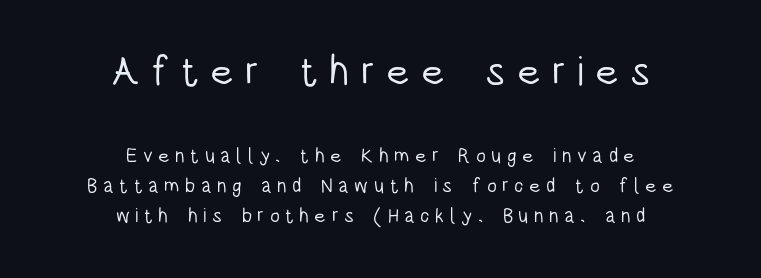
The image shows 41 px light, condensed sans-serif type, upright; set centered, normal line spacing (1.51x), unusually wide letter spacing (+0.27 em), not underlined; the first (top) block is 2.05x larger; low stroke contrast and a large x-height.
